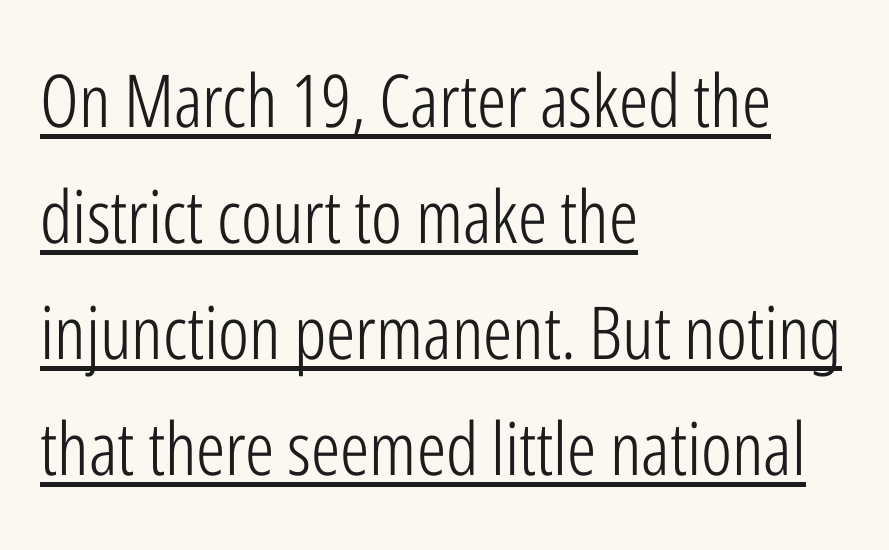
Rendered with straight, roman letterforms. A classic flush-left, rag-right setting is used for this passage. Honestly, the row spacing looks completely unremarkable. Looks like regular typesetting: each glyph gets only the width it needs. You could call the tracking neutral — neither tight nor loose. The typesetter has applied underlining to the passage shown.
